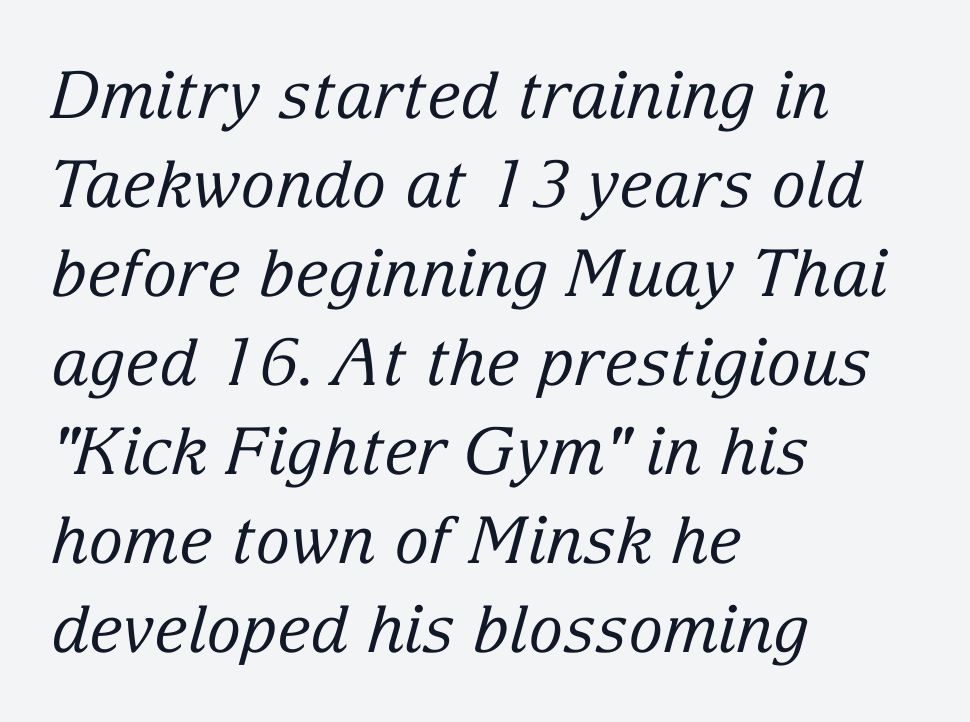
Q: Is the text bold? A: No.
Q: Is the text italic (slanted)? A: Yes, it leans right by about 15 degrees.
Q: Is the typeface a serif or a sans-serif typeface? A: Serif.
Q: Is the text underlined? A: No.
Q: How is the paragraph aligned? A: Left-aligned.
Q: Is the spacing between letters normal or unusually wide? A: Normal.
Q: Is the spacing between lines tight, normal or loose? A: Normal.
Q: Width (condensed, normal, or wide)? A: Normal.
Q: Stroke contrast? A: Low.
Q: x-height? A: Medium.
Q: Monospaced? A: No.
